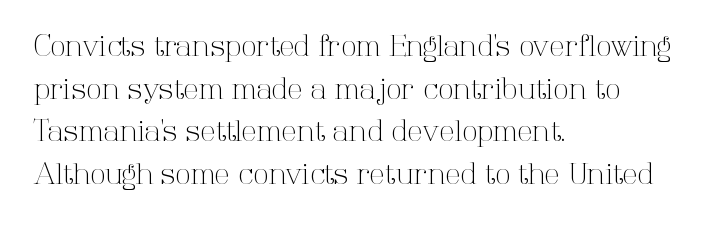
The font is comparable to plain body text, perhaps lighter. Here the glyphs are tracked normally, forming tight word shapes. Italic? Not at all — the glyphs are vertical. Lines of text with bare space underneath.
